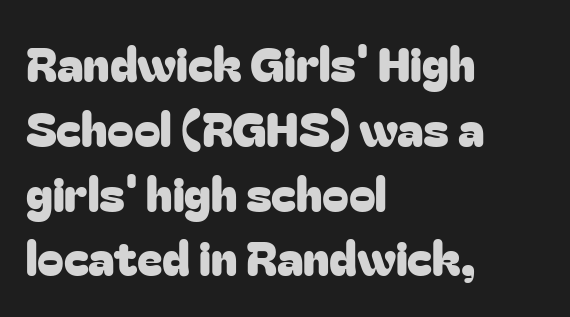
{"serif": "no", "italic": "no", "width": "normal", "stroke_contrast": "low", "x_height": "medium", "monospaced": "no", "underline": "no", "align": "left", "line_spacing": "normal", "line_spacing_ratio": 1.35, "letter_spacing": "normal", "letter_spacing_em": 0.0, "glyph_px": 48}
